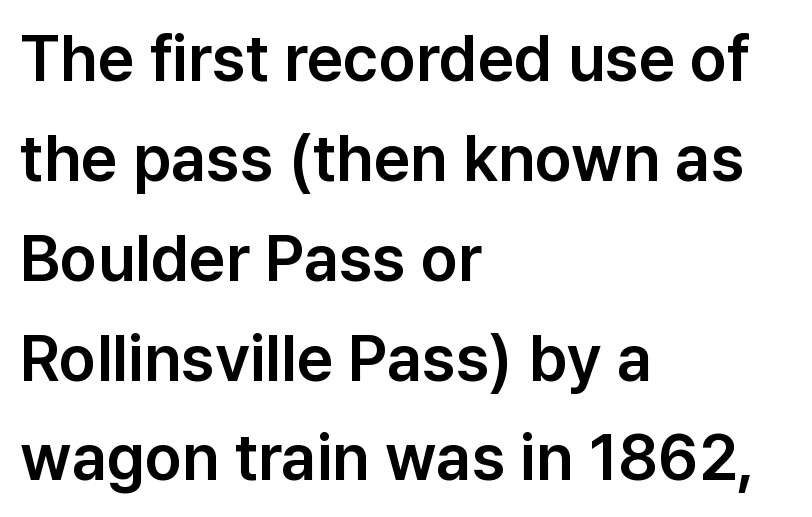
{"serif": "no", "italic": "no", "width": "normal", "stroke_contrast": "low", "x_height": "medium", "monospaced": "no", "underline": "no", "align": "left", "line_spacing": "normal", "line_spacing_ratio": 1.56, "letter_spacing": "normal", "letter_spacing_em": 0.0, "glyph_px": 64}
